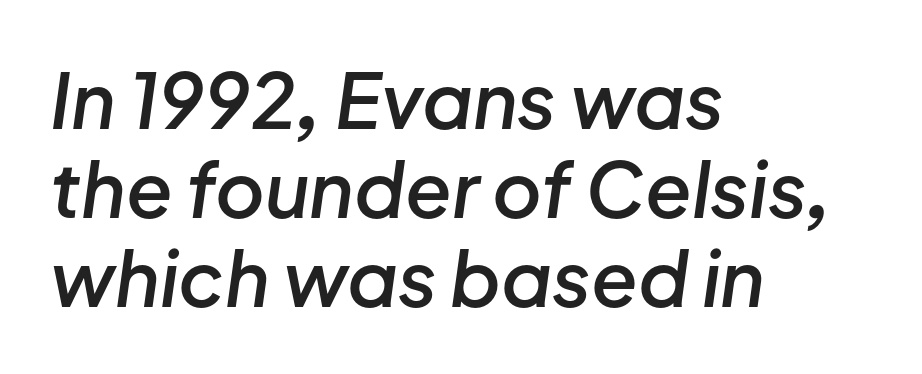
{"italic": "yes", "lean": "right", "slant_degrees": 8, "bold": "semi", "weight": "semibold", "width": "normal", "stroke_contrast": "low", "x_height": "medium", "monospaced": "no", "underline": "no", "align": "left", "line_spacing_ratio": 1.17, "letter_spacing": "normal", "letter_spacing_em": 0.0, "glyph_px": 76}
